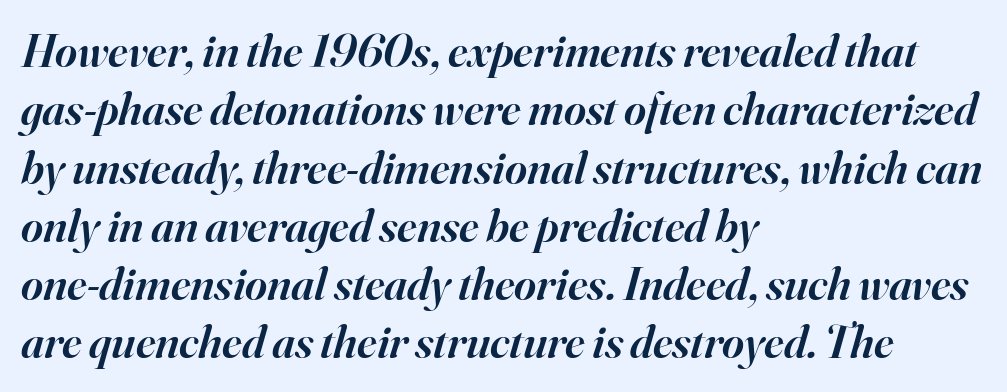
Q: Is the text bold? A: Semi-bold.
Q: Is the text italic (slanted)? A: Yes, it leans right by about 16 degrees.
Q: Is the typeface a serif or a sans-serif typeface? A: Serif.
Q: Is the text underlined? A: No.
Q: How is the paragraph aligned? A: Left-aligned.
Q: Is the spacing between letters normal or unusually wide? A: Normal.
Q: Width (condensed, normal, or wide)? A: Normal.
Q: Stroke contrast? A: High.
Q: x-height? A: Small.
Q: Monospaced? A: No.
